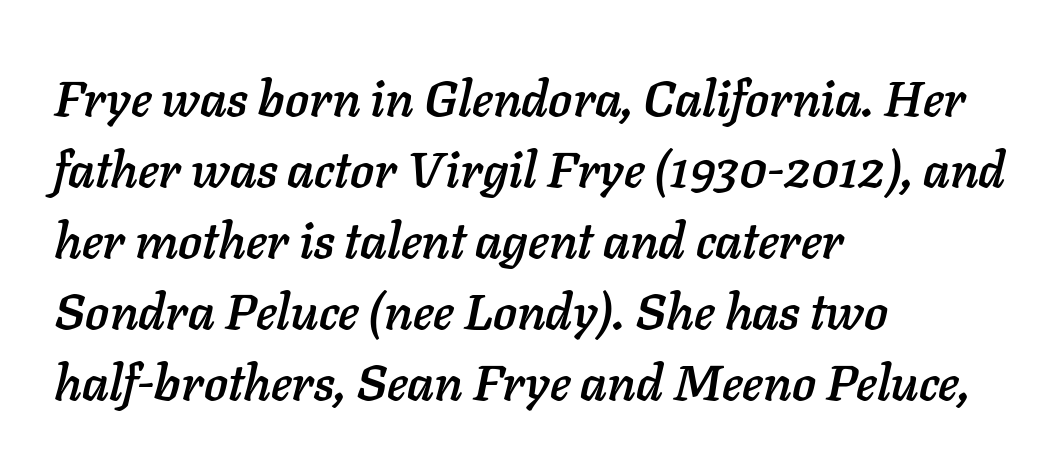
{"italic": "yes", "lean": "right", "slant_degrees": 11, "width": "normal", "stroke_contrast": "low", "x_height": "medium", "monospaced": "no", "underline": "no", "align": "left", "line_spacing": "normal", "line_spacing_ratio": 1.42, "letter_spacing": "normal", "letter_spacing_em": 0.0, "glyph_px": 50}
